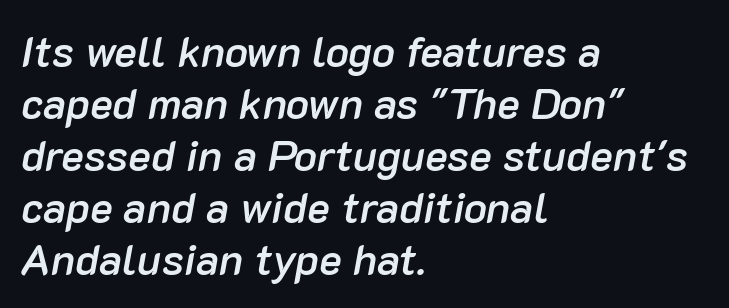
The image shows 43 px semibold type, italic (leaning right); set left-aligned, line spacing 1.21x, normal letter spacing, not underlined; low stroke contrast and a medium x-height.
